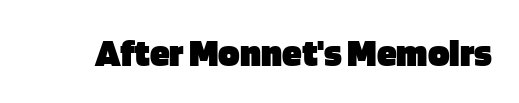
{"serif": "no", "italic": "no", "bold": "yes", "weight": "heavy", "width": "normal", "stroke_contrast": "low", "x_height": "large", "monospaced": "no", "underline": "no", "letter_spacing": "normal", "letter_spacing_em": 0.0, "glyph_px": 40}
